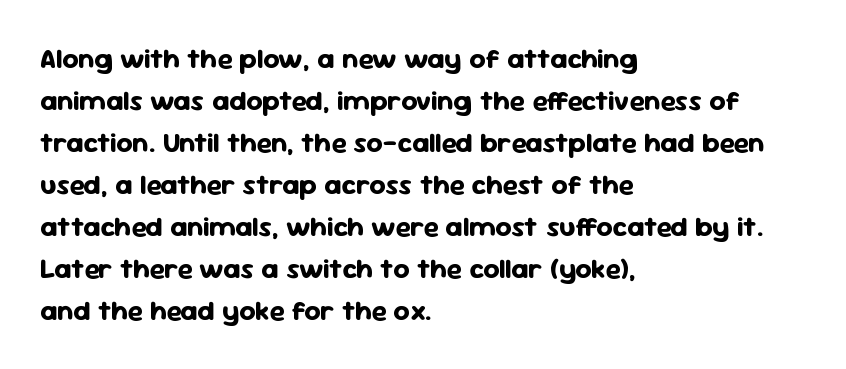
Q: Is the text bold? A: Yes.
Q: Is the text italic (slanted)? A: No, it is upright.
Q: Is the typeface a serif or a sans-serif typeface? A: Sans-serif.
Q: Is the text underlined? A: No.
Q: How is the paragraph aligned? A: Left-aligned.
Q: Is the spacing between letters normal or unusually wide? A: Normal.
Q: Is the spacing between lines tight, normal or loose? A: Normal.
Q: Width (condensed, normal, or wide)? A: Normal.
Q: Stroke contrast? A: Low.
Q: x-height? A: Medium.
Q: Monospaced? A: No.
